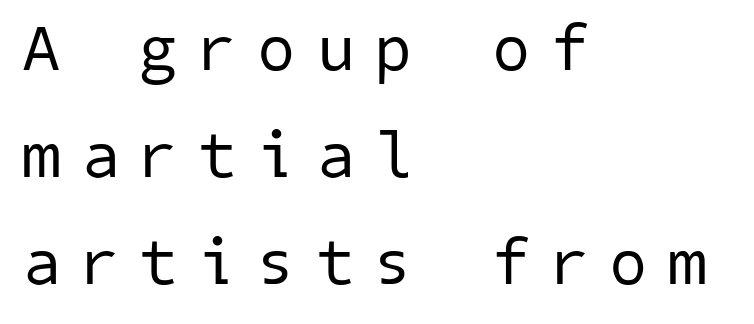
A student would call this left alignment; a typographer would say flush left, rag right. Are there feet on the stems? There aren't — it's a sans. Tracking value appears strongly positive — letters spread wide. Anything drawn beneath the words? Only blank space. Each stroke keeps to a modest, everyday thickness or less. Regarding leading, the lines here are spaced in the standard way.
